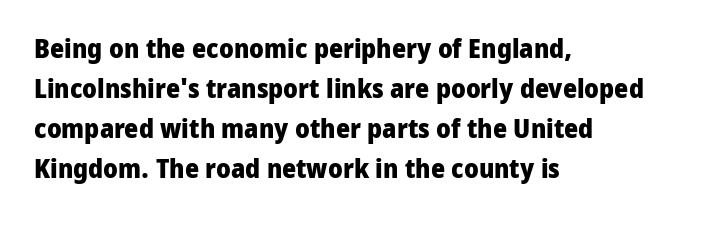
The image shows 27 px bold type, upright; set left-aligned, normal line spacing (1.48x), normal letter spacing, not underlined.
